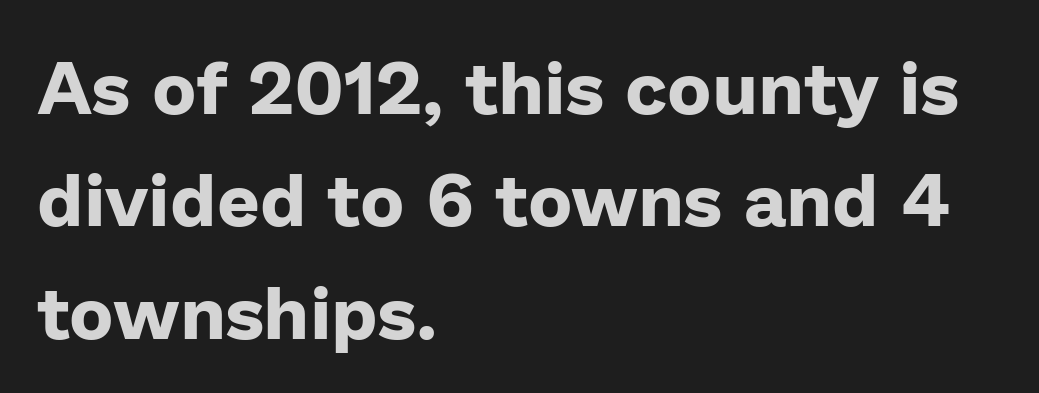
Q: Is the text bold? A: Yes.
Q: Is the text italic (slanted)? A: No, it is upright.
Q: Is the typeface a serif or a sans-serif typeface? A: Sans-serif.
Q: Is the text underlined? A: No.
Q: How is the paragraph aligned? A: Left-aligned.
Q: Is the spacing between letters normal or unusually wide? A: Normal.
Q: Is the spacing between lines tight, normal or loose? A: Normal.
Q: Width (condensed, normal, or wide)? A: Normal.
Q: Stroke contrast? A: Low.
Q: x-height? A: Medium.
Q: Monospaced? A: No.
